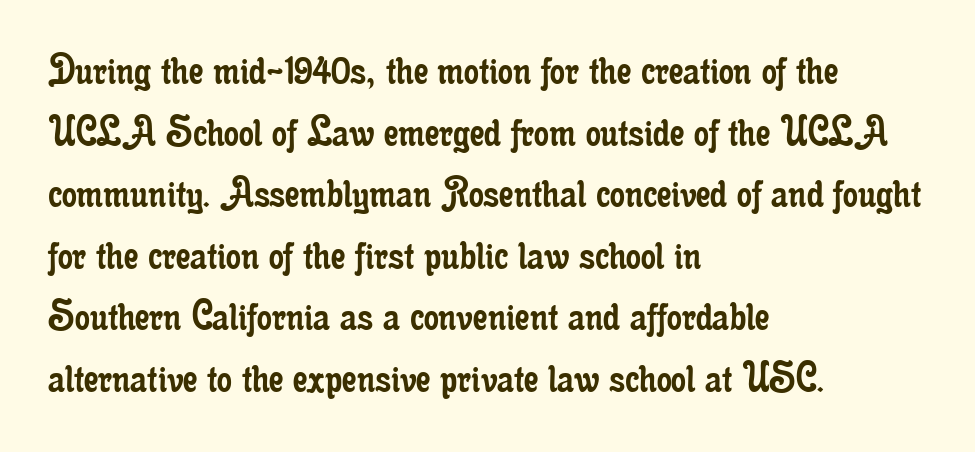
The image shows 47 px regular-weight, condensed serif type, upright; set left-aligned, normal line spacing (1.31x), normal letter spacing, not underlined; low stroke contrast and a small x-height.
